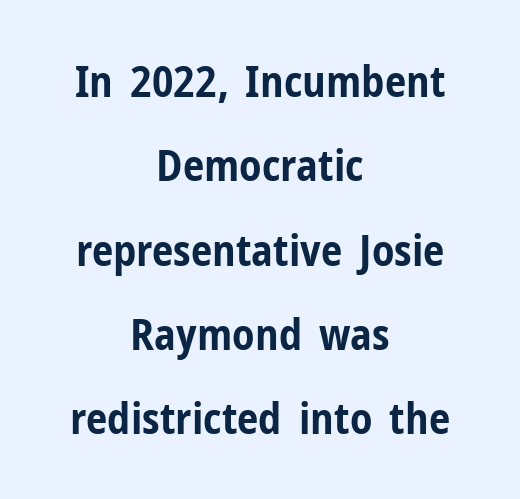
The image shows 43 px bold, condensed sans-serif type, upright; set centered, loose line spacing (1.96x), normal letter spacing, not underlined; low stroke contrast and a medium x-height.
